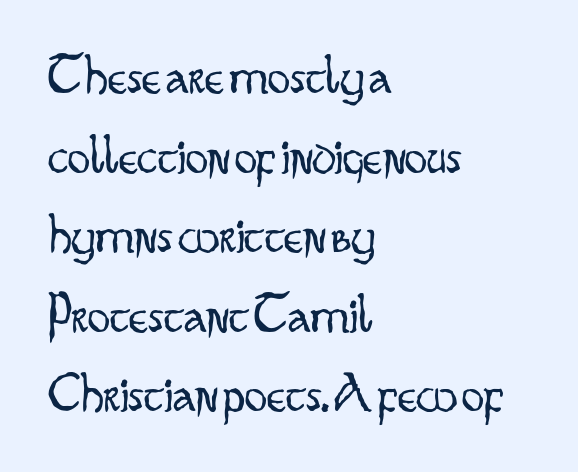
The image shows 56 px light, condensed sans-serif type, upright; set left-aligned, normal line spacing (1.42x), normal letter spacing, not underlined; low stroke contrast and a small x-height.
